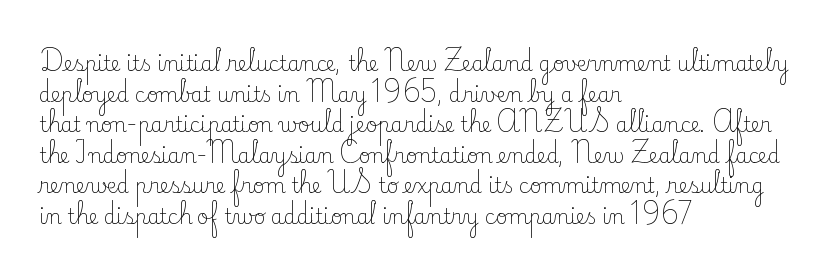
{"italic": "no", "bold": "no", "underline": "no", "align": "left", "line_spacing": "normal", "line_spacing_ratio": 1.53, "letter_spacing": "normal", "letter_spacing_em": 0.0, "glyph_px": 20}
